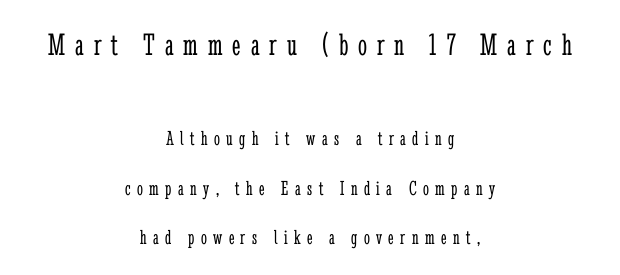
You could fit nearly another row in the gap between these rows. Posture: straight, roman, zero tilt. Larger block? The one above; the one below is distinctly smaller. Inter-character spacing is expanded well beyond the font's built-in metrics. Is this a sans? No — the strokes have serifs.
